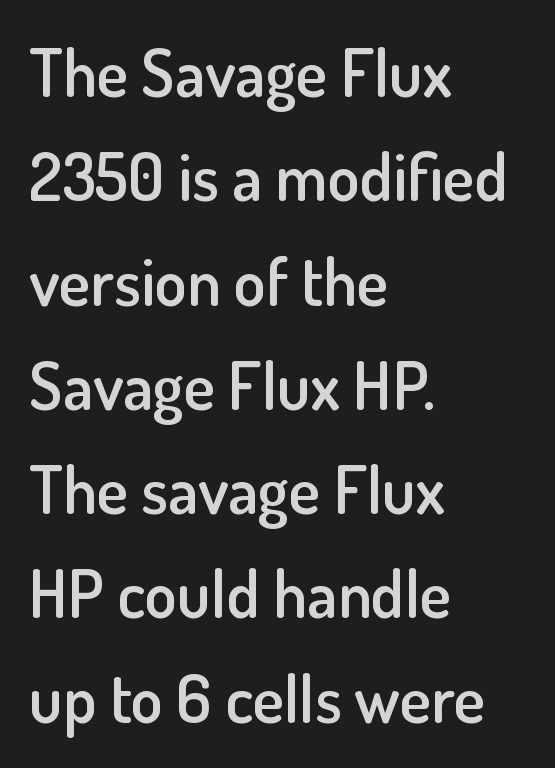
Q: Is the text bold? A: Semi-bold.
Q: Is the text italic (slanted)? A: No, it is upright.
Q: Is the typeface a serif or a sans-serif typeface? A: Sans-serif.
Q: Is the text underlined? A: No.
Q: How is the paragraph aligned? A: Left-aligned.
Q: Is the spacing between letters normal or unusually wide? A: Normal.
Q: Is the spacing between lines tight, normal or loose? A: Normal.
Q: Width (condensed, normal, or wide)? A: Normal.
Q: Stroke contrast? A: Low.
Q: x-height? A: Small.
Q: Monospaced? A: No.
